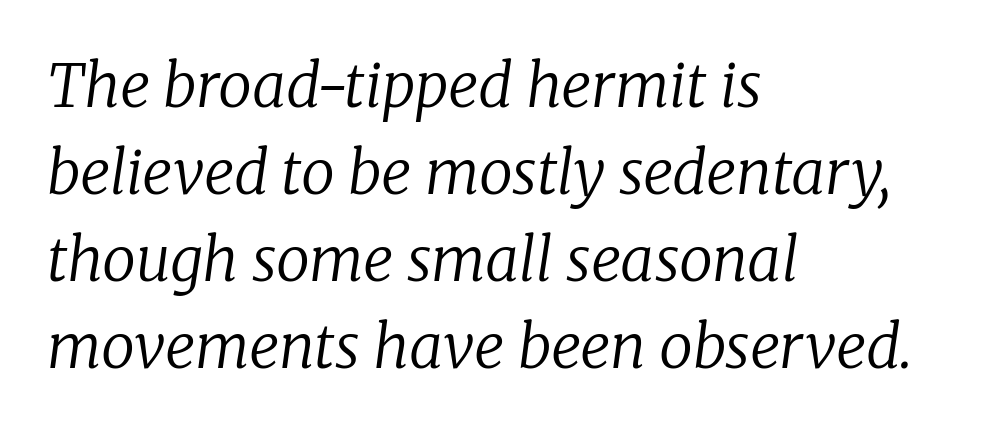
Q: Is the text bold? A: No.
Q: Is the text italic (slanted)? A: Yes, it leans right by about 8 degrees.
Q: Is the typeface a serif or a sans-serif typeface? A: Serif.
Q: Is the text underlined? A: No.
Q: How is the paragraph aligned? A: Left-aligned.
Q: Is the spacing between letters normal or unusually wide? A: Normal.
Q: Is the spacing between lines tight, normal or loose? A: Normal.
Q: Width (condensed, normal, or wide)? A: Normal.
Q: Stroke contrast? A: Low.
Q: x-height? A: Medium.
Q: Monospaced? A: No.
